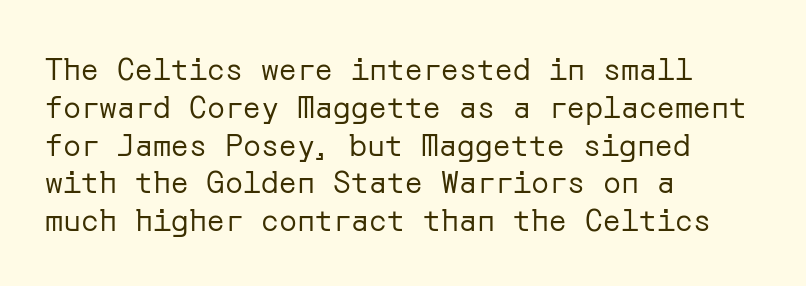
{"serif": "no", "italic": "no", "bold": "no", "weight": "regular", "width": "normal", "stroke_contrast": "low", "x_height": "medium", "underline": "no", "align": "left", "line_spacing": "normal", "line_spacing_ratio": 1.26, "letter_spacing": "normal", "letter_spacing_em": 0.0, "glyph_px": 30}
